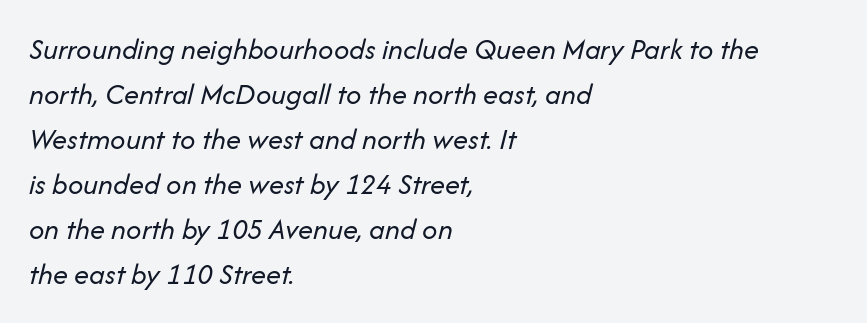
{"italic": "yes", "lean": "right", "slant_degrees": 14, "bold": "no", "weight": "regular", "width": "normal", "stroke_contrast": "low", "x_height": "medium", "monospaced": "no", "underline": "no", "align": "left", "line_spacing": "normal", "line_spacing_ratio": 1.5, "letter_spacing": "normal", "letter_spacing_em": 0.0, "glyph_px": 30}
